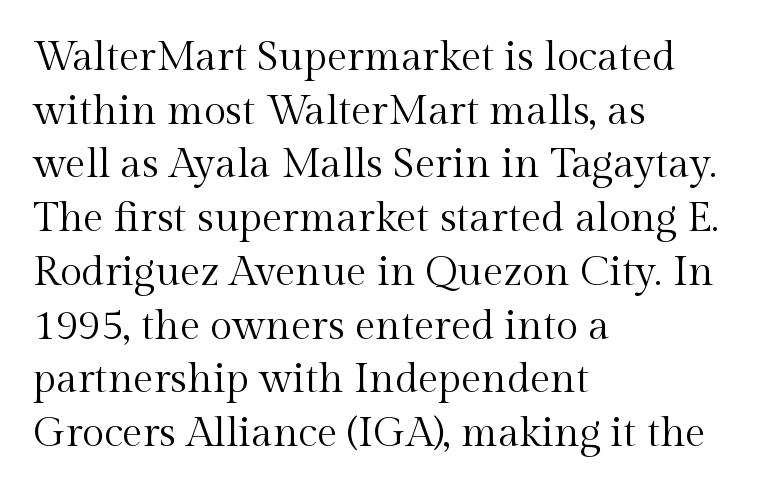
{"serif": "yes", "italic": "no", "bold": "no", "weight": "regular", "width": "normal", "x_height": "medium", "monospaced": "no", "underline": "no", "align": "left", "line_spacing": "normal", "line_spacing_ratio": 1.31, "letter_spacing": "normal", "letter_spacing_em": 0.0, "glyph_px": 41}
